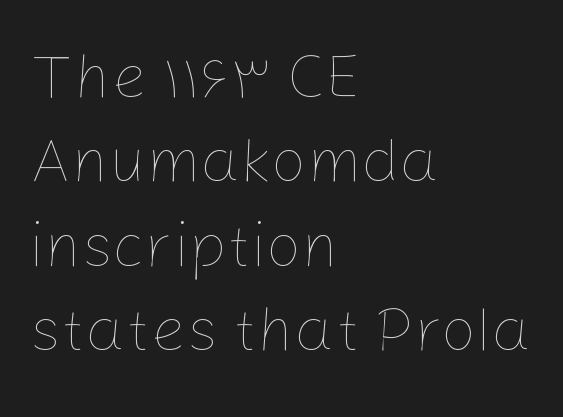
The typography opts for an upright posture over an oblique one. Is this a fixed-width face? No — the glyphs have proportional, varying widths. Casual observation: everything's shoved over to the left. Does the leading feel generous? No, just average. Bare-footed words on every line.
